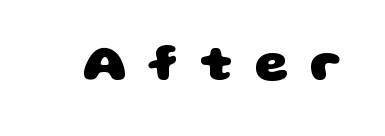
Grotesque or geometric, the face here clearly has no serifs. Look at the stroke-to-counter ratio: heavy, a bold. The foot of each line stays bare and open. These lines are rendered in a variable-pitch font. Someone cranked the tracking dial way up on this one.
